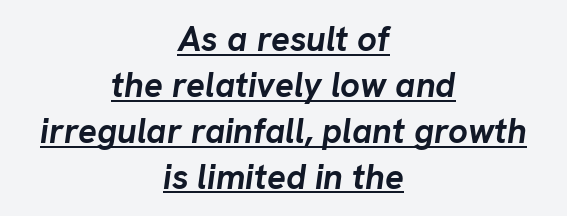
The image shows 35 px semibold type, italic (leaning right); set centered, normal line spacing (1.31x), normal letter spacing, underlined; low stroke contrast and a medium x-height.
